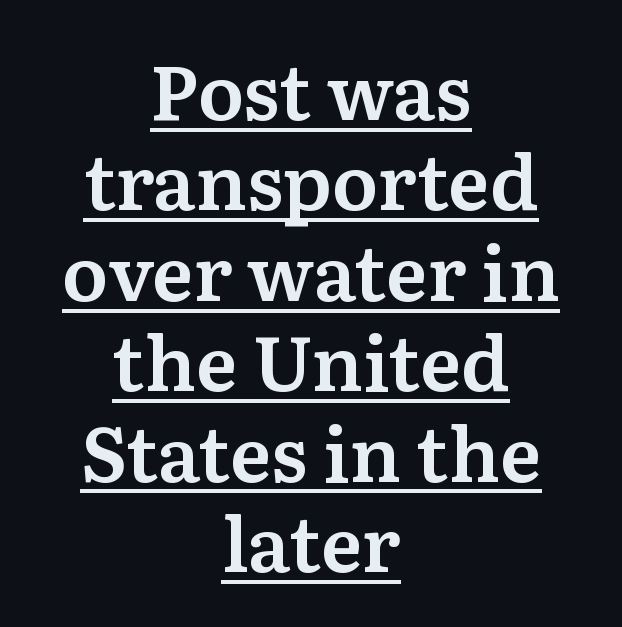
{"serif": "yes", "italic": "no", "width": "normal", "stroke_contrast": "medium", "x_height": "medium", "monospaced": "no", "underline": "yes", "align": "center", "line_spacing_ratio": 1.19, "letter_spacing": "normal", "letter_spacing_em": 0.0, "glyph_px": 76}
